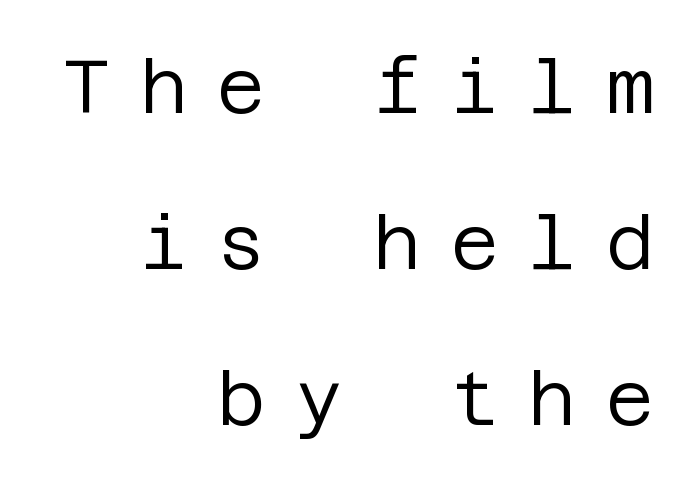
Q: Is the text bold? A: No.
Q: Is the text italic (slanted)? A: No, it is upright.
Q: Is the typeface a serif or a sans-serif typeface? A: Sans-serif.
Q: Is the text underlined? A: No.
Q: How is the paragraph aligned? A: Right-aligned.
Q: Is the spacing between letters normal or unusually wide? A: Unusually wide.
Q: Is the spacing between lines tight, normal or loose? A: Loose.
Q: Width (condensed, normal, or wide)? A: Normal.
Q: Stroke contrast? A: Low.
Q: x-height? A: Large.
